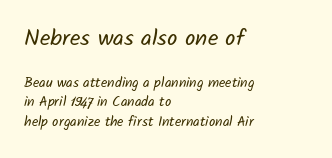
{"bold": "no", "underline": "no", "align": "left", "line_spacing": "normal", "line_spacing_ratio": 1.38, "letter_spacing": "normal", "letter_spacing_em": 0.0, "larger_block": "first", "size_ratio": 1.64, "glyph_px": 23}
